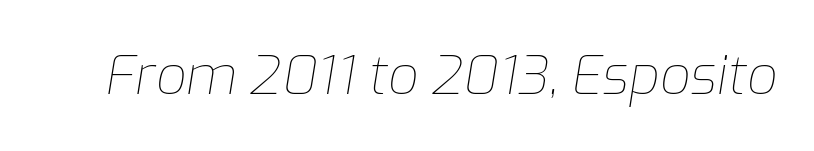
The image shows 54 px thin type, italic (leaning right); set normal letter spacing, not underlined; low stroke contrast and a medium x-height.
